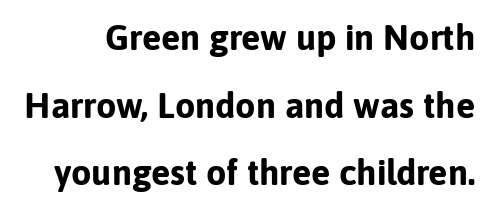
{"serif": "no", "italic": "no", "bold": "yes", "weight": "bold", "width": "normal", "stroke_contrast": "low", "x_height": "medium", "monospaced": "no", "underline": "no", "line_spacing_ratio": 1.88, "letter_spacing": "normal", "letter_spacing_em": 0.0, "glyph_px": 36}
